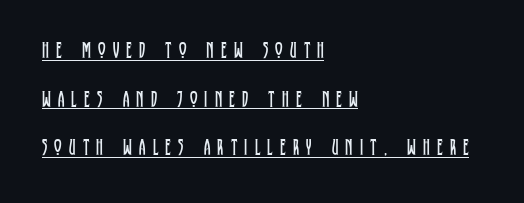
{"italic": "no", "bold": "no", "underline": "yes", "align": "left", "line_spacing": "loose", "line_spacing_ratio": 2.11, "letter_spacing": "wide", "letter_spacing_em": 0.31, "glyph_px": 23}
